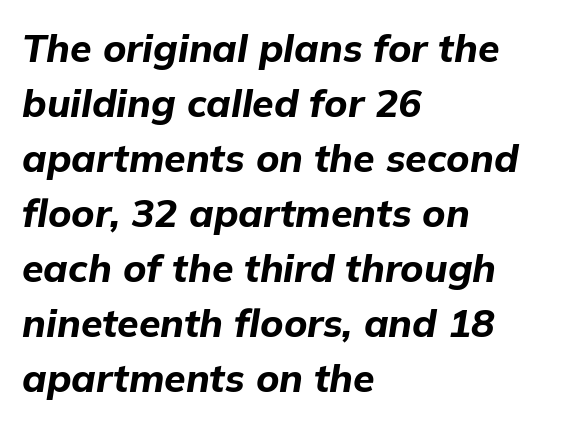
Does the lettering tilt? It does — this is italic. Evenly set lines give the paragraph a standard silhouette. Each line starts at the same left margin while the right side varies. Has an underline been added? It has not.
